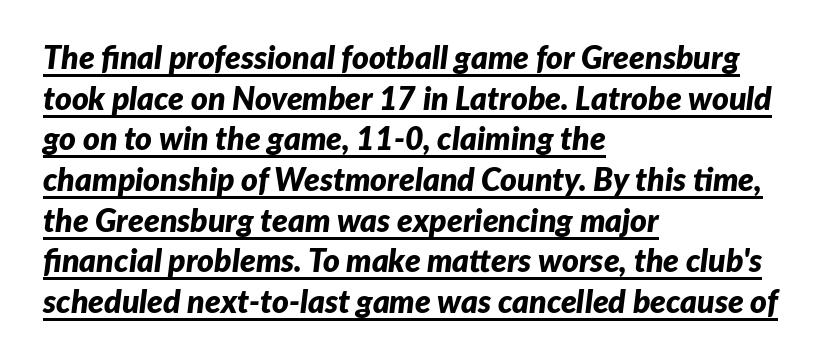
{"italic": "yes", "lean": "right", "slant_degrees": 7, "bold": "yes", "weight": "bold", "width": "normal", "stroke_contrast": "low", "x_height": "medium", "monospaced": "no", "underline": "yes", "align": "left", "line_spacing": "normal", "line_spacing_ratio": 1.27, "letter_spacing": "normal", "letter_spacing_em": 0.0, "glyph_px": 32}
